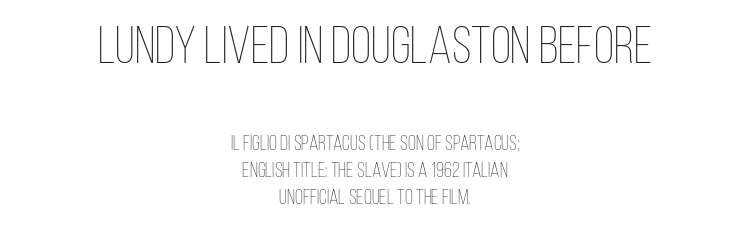
A student would call this center alignment; a typographer would say set centered. A typesetter would call this proportional, since set widths differ per character. Large over small — that's the arrangement of the two blocks here. The lettering holds an erect, upright posture throughout.
